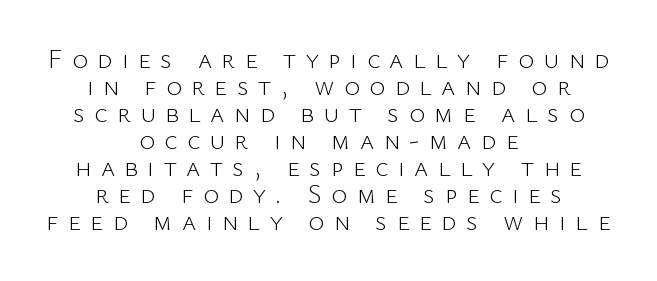
Q: Is the text bold? A: No.
Q: Is the text italic (slanted)? A: No, it is upright.
Q: Is the text underlined? A: No.
Q: How is the paragraph aligned? A: Centered.
Q: Is the spacing between letters normal or unusually wide? A: Unusually wide.
Q: Is the spacing between lines tight, normal or loose? A: Tight.
